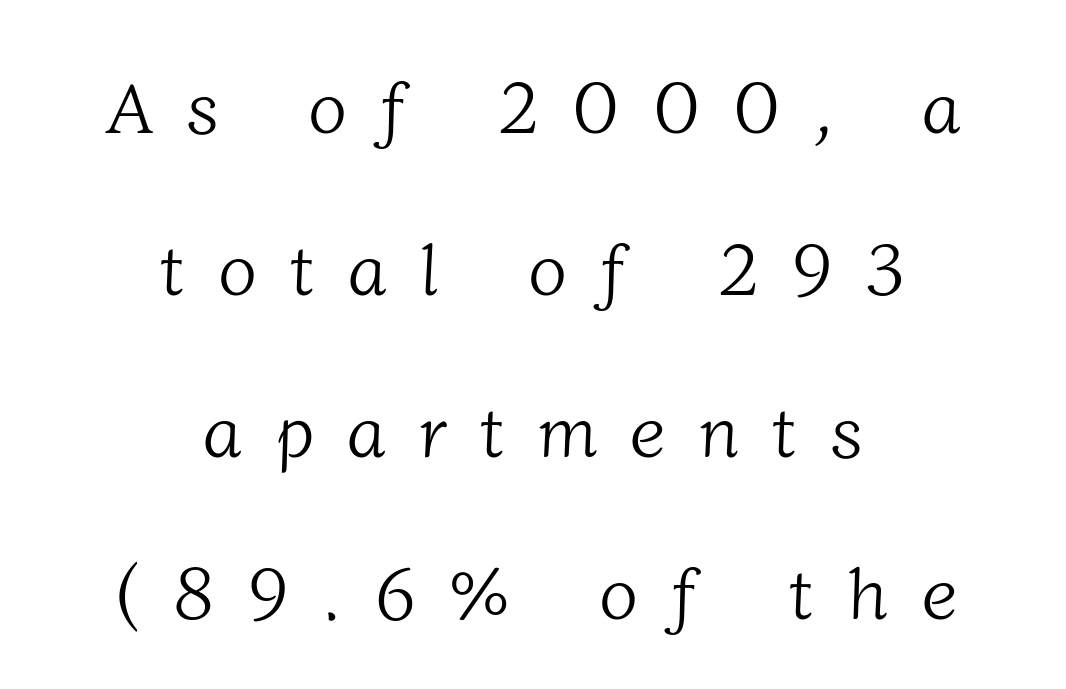
Compared with typical body copy, the letter spacing here is much looser. The space directly below the letters is spotless. The weight tops out at a normal text grade. Font category for this specimen: serif. In CSS terms this would be text-align: center. The letters advance in unequal steps, a hallmark of proportional type.
